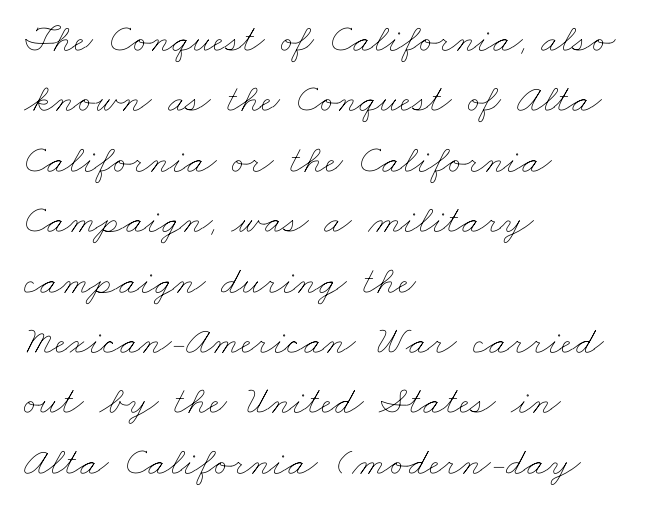
Q: Is the text bold? A: No.
Q: Is the text underlined? A: No.
Q: How is the paragraph aligned? A: Left-aligned.
Q: Is the spacing between letters normal or unusually wide? A: Normal.
Q: Is the spacing between lines tight, normal or loose? A: Normal.
Q: Width (condensed, normal, or wide)? A: Wide.
Q: Stroke contrast? A: Low.
Q: x-height? A: Small.
Q: Monospaced? A: No.
